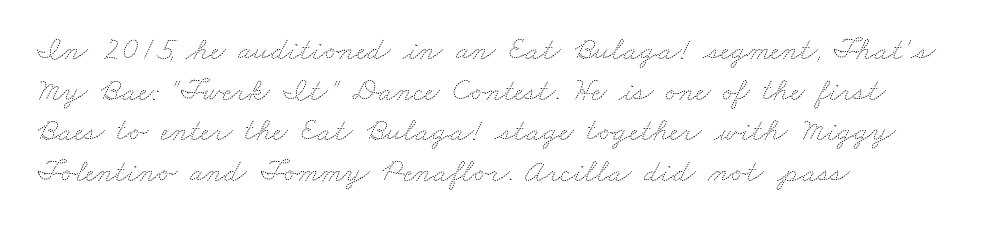
The image shows 32 px thin, wide type; set left-aligned, normal line spacing (1.27x), normal letter spacing, not underlined; medium stroke contrast and a small x-height.
